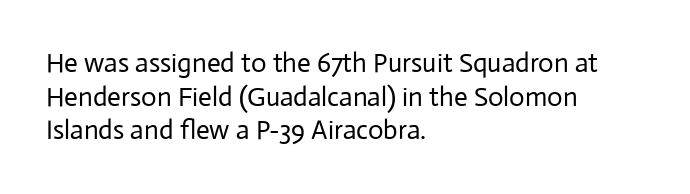
The image shows 27 px text type, upright; set left-aligned, normal line spacing (1.25x), normal letter spacing, not underlined.
